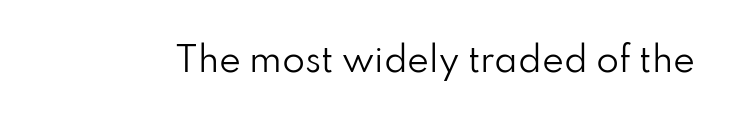
The image shows 33 px regular-weight sans-serif type, upright; set normal letter spacing, not underlined; low stroke contrast and a small x-height.
